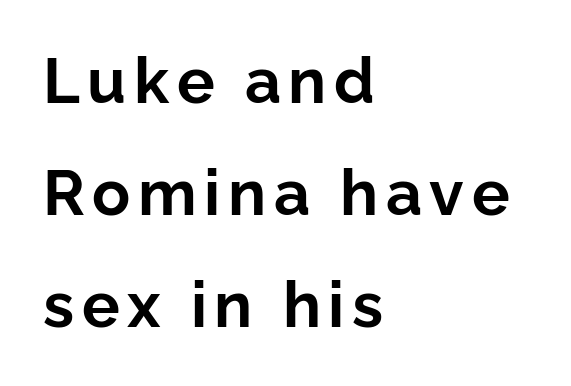
{"serif": "no", "italic": "no", "bold": "yes", "weight": "bold", "width": "normal", "stroke_contrast": "low", "x_height": "medium", "monospaced": "no", "underline": "no", "align": "left", "line_spacing_ratio": 1.78, "glyph_px": 63}
